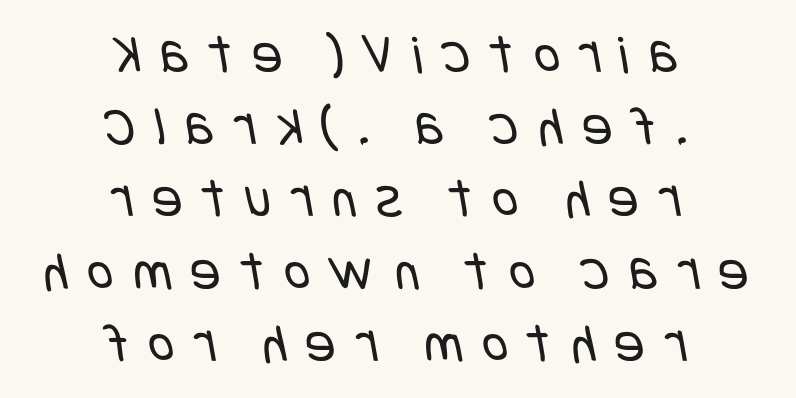
{"serif": "no", "bold": "no", "weight": "regular", "width": "condensed", "stroke_contrast": "low", "x_height": "large", "underline": "no", "align": "center", "line_spacing": "normal", "line_spacing_ratio": 1.29, "letter_spacing": "wide", "letter_spacing_em": 0.35, "glyph_px": 56}
